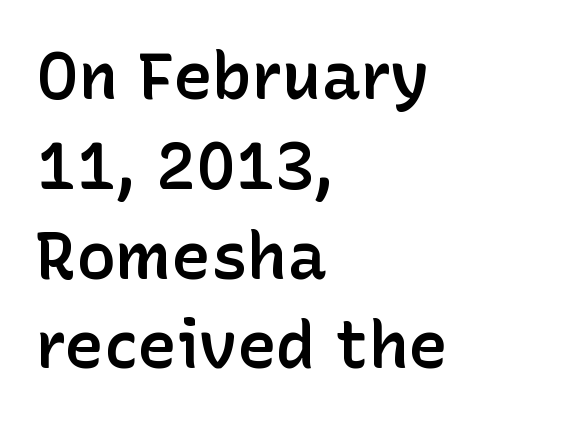
Q: Is the text bold? A: Semi-bold.
Q: Is the text italic (slanted)? A: No, it is upright.
Q: Is the typeface a serif or a sans-serif typeface? A: Sans-serif.
Q: Is the text underlined? A: No.
Q: How is the paragraph aligned? A: Left-aligned.
Q: Is the spacing between letters normal or unusually wide? A: Normal.
Q: Is the spacing between lines tight, normal or loose? A: Normal.
Q: Width (condensed, normal, or wide)? A: Normal.
Q: Stroke contrast? A: Low.
Q: x-height? A: Medium.
Q: Monospaced? A: No.
